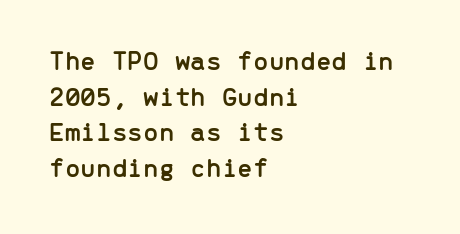
{"serif": "no", "italic": "no", "width": "normal", "stroke_contrast": "low", "x_height": "medium", "monospaced": "yes", "underline": "no", "align": "left", "line_spacing": "normal", "line_spacing_ratio": 1.27, "letter_spacing": "normal", "letter_spacing_em": 0.0, "glyph_px": 28}
